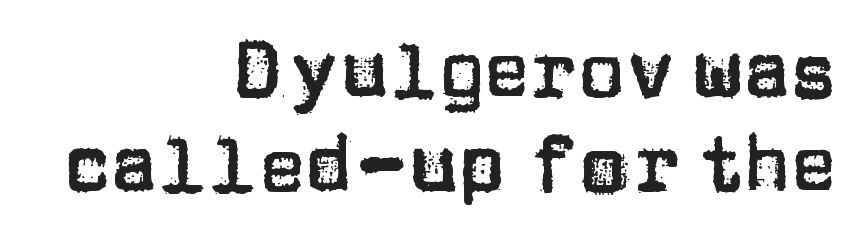
Q: Is the text italic (slanted)? A: No, it is upright.
Q: Is the typeface a serif or a sans-serif typeface? A: Sans-serif.
Q: Is the text underlined? A: No.
Q: How is the paragraph aligned? A: Right-aligned.
Q: Is the spacing between letters normal or unusually wide? A: Normal.
Q: Width (condensed, normal, or wide)? A: Normal.
Q: Stroke contrast? A: Low.
Q: x-height? A: Large.
Q: Monospaced? A: No.
